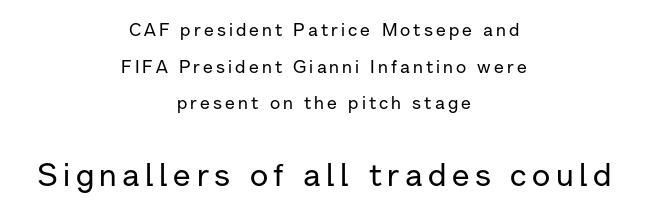
Posture: vertical. A typesetter would call this proportional, since set widths differ per character. Notice how the passage keeps no hard edge, just a central spine. To sum up the face: it is a sans, with no serifs. Vertical spacing — loose. These two chunks differ in scale, with the bottom chunk taking the larger measure.
